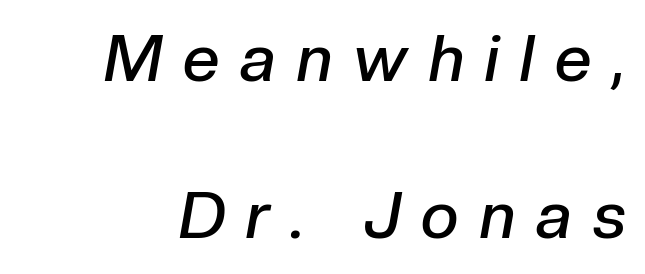
The image shows 65 px semibold type, italic (leaning right); set loose line spacing (2.42x), unusually wide letter spacing (+0.33 em), not underlined; low stroke contrast and a medium x-height.
